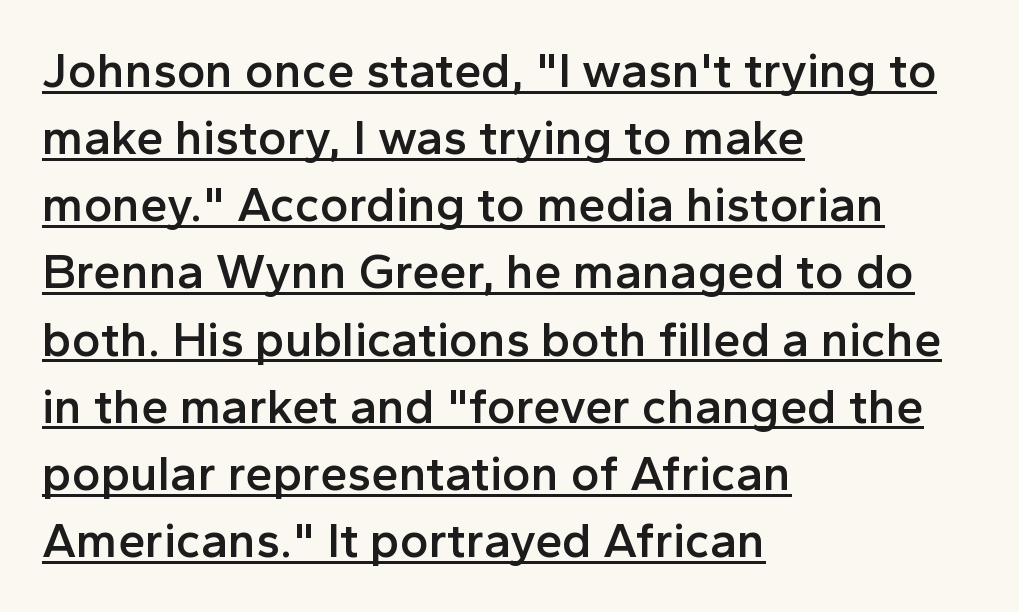
Slightly chunky letters — semibold, I'd say, not full bold. Does a line run under the words? Yes, clearly. Vertically, the passage feels balanced, rows spaced as you'd expect. The lines are quadded left. This rendering leaves character spacing at its baseline value. Italic: no, the glyphs are upright roman.
